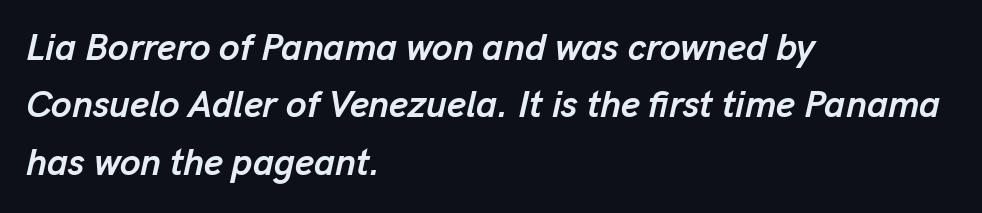
A classic flush-left, rag-right setting is used for this passage. Between one letter and the next there's only the usual sliver of space. The space beneath each line is pristine and unruled. Is the type bold? Yes — the strokes are clearly thick and heavy.
